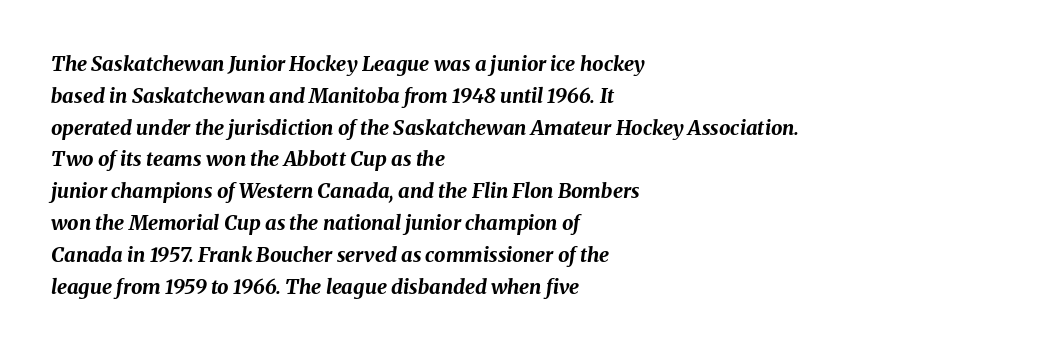
Horizontal alignment here is leftward, the default for most running prose. Characters follow at the spacing the type designer built in. Interline gaps are of average width in this sample. The text carries the slant typical of an italic or oblique font.
